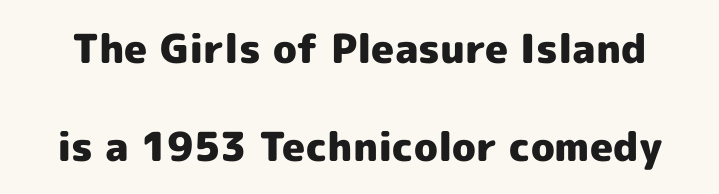
{"serif": "no", "italic": "no", "bold": "yes", "weight": "heavy", "width": "normal", "x_height": "medium", "monospaced": "no", "underline": "no", "line_spacing": "loose", "line_spacing_ratio": 2.44, "letter_spacing": "normal", "letter_spacing_em": 0.0, "glyph_px": 40}
